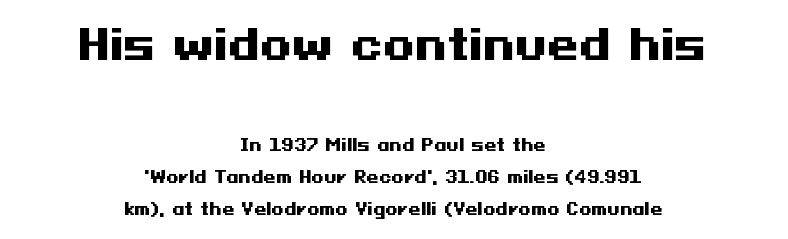
The image shows 41 px heavy, wide sans-serif type, upright; set centered, loose line spacing (2.02x), normal letter spacing, not underlined; the first (top) block is 2.56x larger; medium stroke contrast and a medium x-height.
